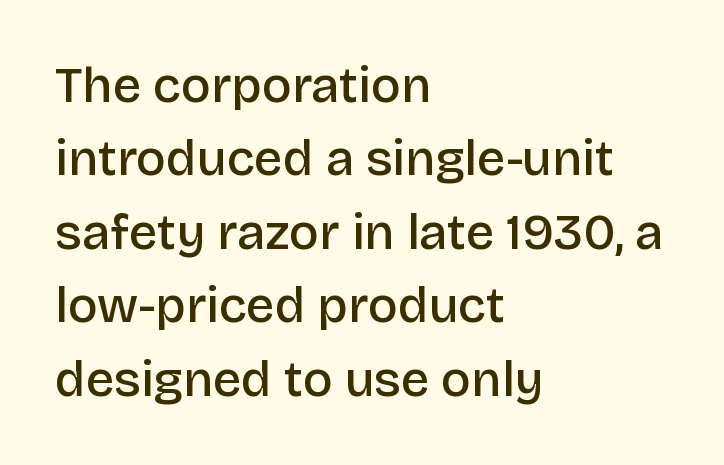
Ordinary non-slanted type is in use. The font is running at a semibold setting, under full bold. The line texture is even and compact thanks to regular tracking. Summary of vertical rhythm: regular, with standard interline spacing. Descender tails drop into unmarked territory. Looks like regular typesetting: each glyph gets only the width it needs.
